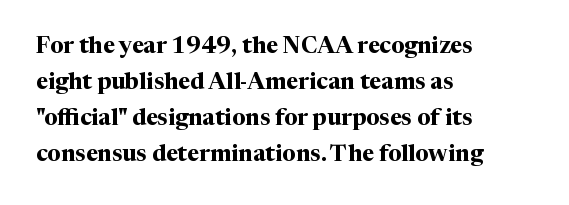
The image shows 23 px bold type, upright; set left-aligned, normal line spacing (1.57x), normal letter spacing, not underlined.
